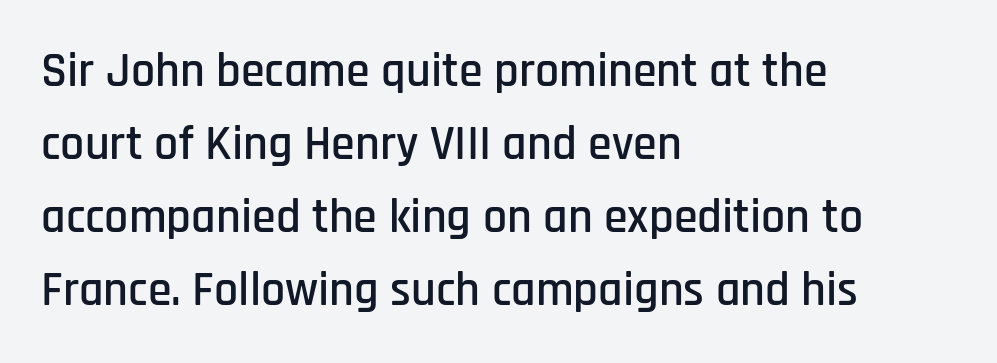
The image shows 48 px condensed sans-serif type, upright; set left-aligned, normal line spacing (1.52x), normal letter spacing, not underlined; low stroke contrast and a large x-height.
